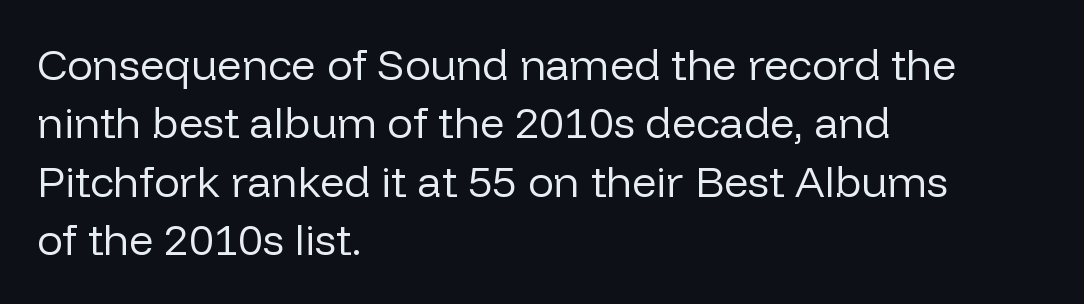
{"serif": "no", "italic": "no", "bold": "no", "weight": "regular", "width": "normal", "stroke_contrast": "low", "x_height": "medium", "monospaced": "no", "underline": "no", "align": "left", "line_spacing": "normal", "line_spacing_ratio": 1.36, "letter_spacing": "normal", "letter_spacing_em": 0.0, "glyph_px": 43}
